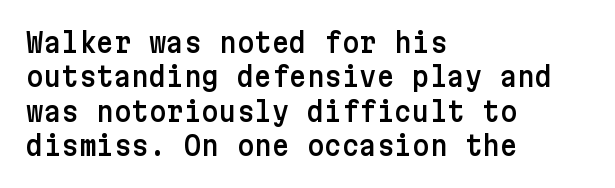
{"italic": "no", "underline": "no", "align": "left", "line_spacing": "normal", "line_spacing_ratio": 1.27, "letter_spacing": "normal", "letter_spacing_em": 0.0, "glyph_px": 27}
